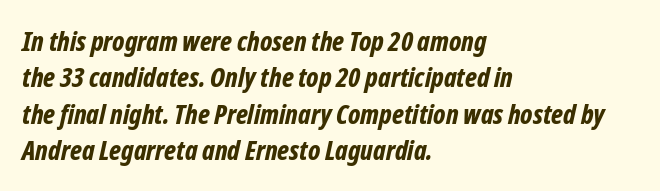
{"italic": "yes", "lean": "right", "slant_degrees": 12, "bold": "yes", "underline": "no", "align": "left", "line_spacing": "normal", "line_spacing_ratio": 1.35, "letter_spacing": "normal", "letter_spacing_em": 0.0, "glyph_px": 27}
